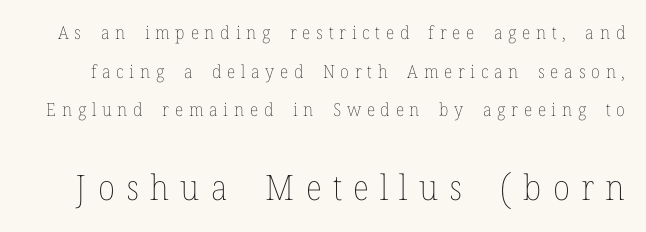
Each row of text sits above clean, open space. The lettering stays uniformly vertical, giving the passage a roman look. Tracking here is generous; glyphs stand well apart from one another. These glyphs show unthickened strokes, regular width or finer. The composition opens small and finishes big.
